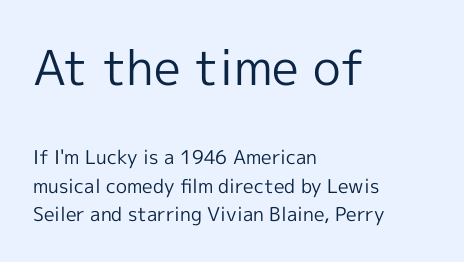
The image shows 48 px regular-weight sans-serif type, upright; set left-aligned, normal line spacing (1.5x), normal letter spacing, not underlined; the first (top) block is 2.53x larger; a medium x-height.
